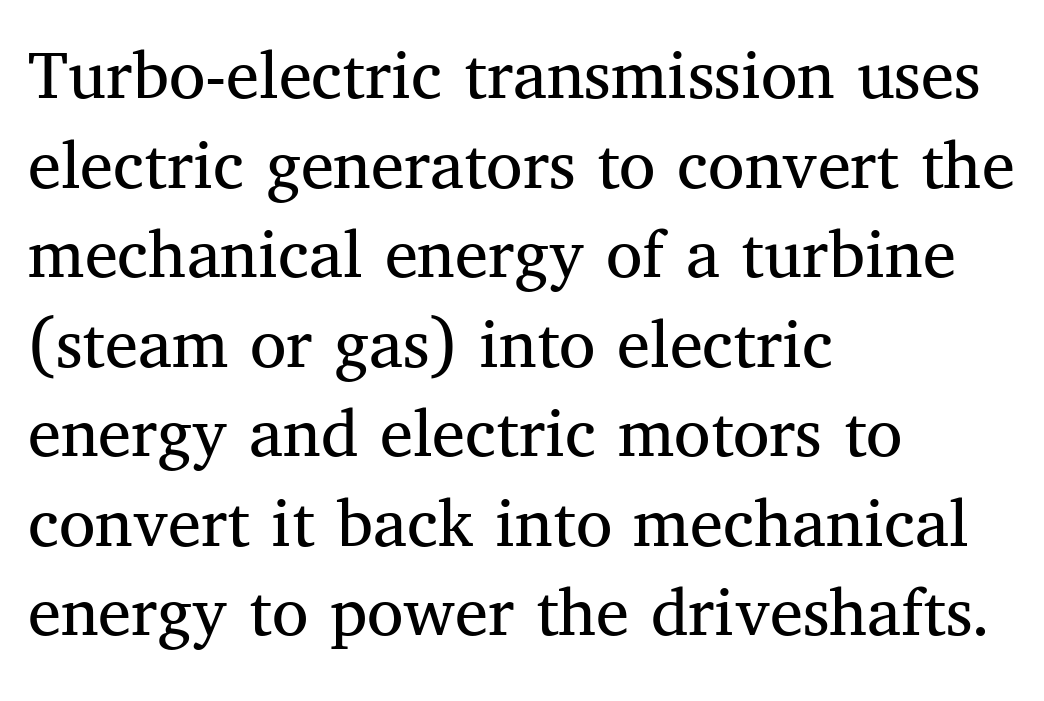
Caption: face not bold, strokes unweighted. Compared with typical body copy, the letter spacing here is the same. Underlining? Definitely not there. Does the type have serifs? Yes, each stem ends in a small foot.
